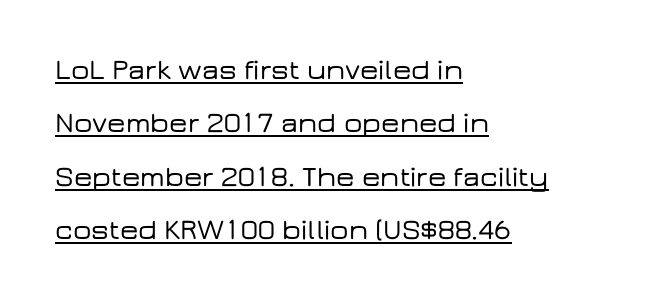
The image shows 29 px wide sans-serif type, upright; set left-aligned, line spacing 1.84x, normal letter spacing, underlined; low stroke contrast and a medium x-height.
